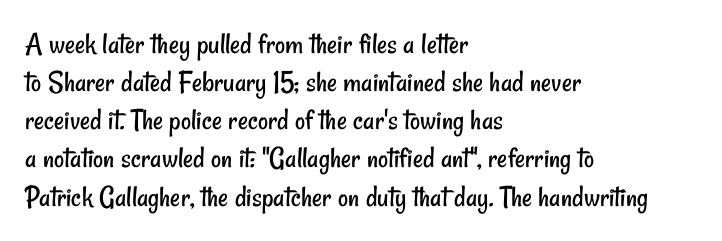
The image shows 31 px regular-weight, condensed sans-serif type; set left-aligned, line spacing 1.23x, normal letter spacing, not underlined; low stroke contrast and a small x-height.
